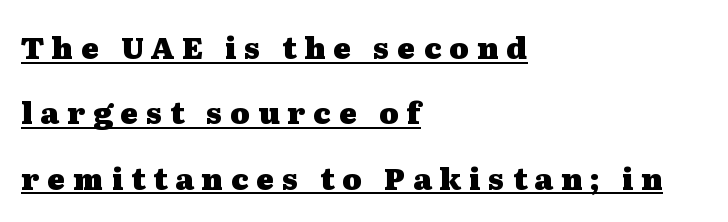
Q: Is the text bold? A: Yes.
Q: Is the text italic (slanted)? A: No, it is upright.
Q: Is the typeface a serif or a sans-serif typeface? A: Serif.
Q: Is the text underlined? A: Yes.
Q: How is the paragraph aligned? A: Left-aligned.
Q: Is the spacing between letters normal or unusually wide? A: Unusually wide.
Q: Is the spacing between lines tight, normal or loose? A: Loose.
Q: Width (condensed, normal, or wide)? A: Wide.
Q: Stroke contrast? A: Medium.
Q: x-height? A: Medium.
Q: Monospaced? A: No.
